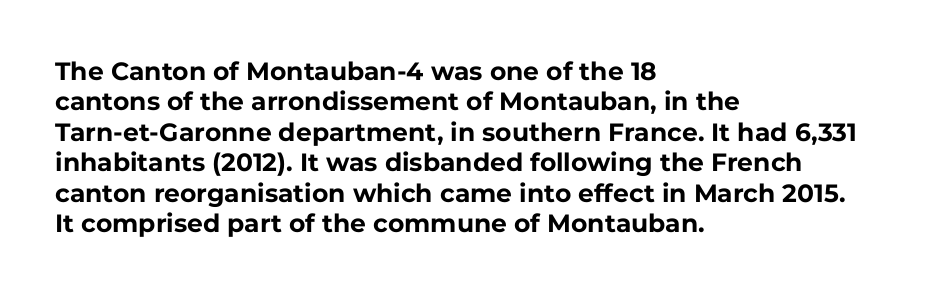
Each line starts at the same left margin while the right side varies. Words appear dense and cohesive because spacing is normal. What weight is shown? A full bold with thick strokes. Nope, not italic — everything's standing straight.
